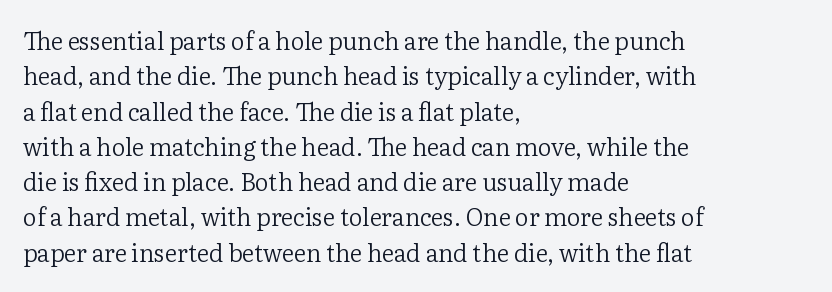
Tracking value appears to be zero — textbook default spacing. Posture: straight, roman, zero tilt. Leftover space on each line is placed entirely after the last word. This is not heavy type; no bold has been used.
